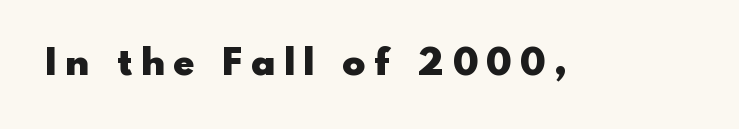
The image shows 38 px heavy sans-serif type, upright; set unusually wide letter spacing (+0.24 em), not underlined; a small x-height.
